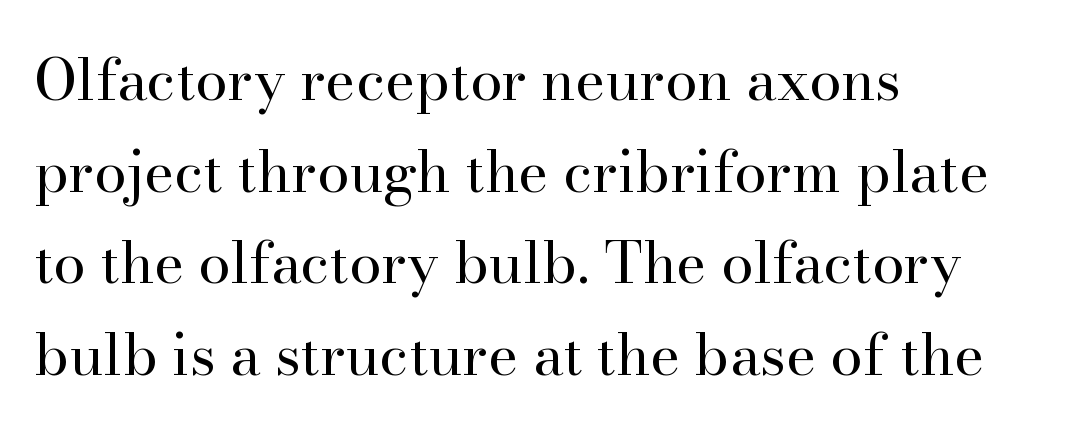
{"serif": "yes", "italic": "no", "bold": "no", "weight": "regular", "width": "normal", "stroke_contrast": "high", "x_height": "small", "monospaced": "no", "underline": "no", "align": "left", "line_spacing": "normal", "line_spacing_ratio": 1.58, "letter_spacing": "normal", "letter_spacing_em": 0.0, "glyph_px": 58}
